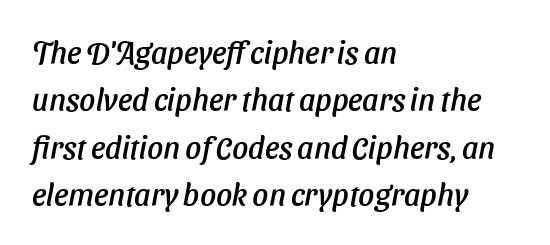
Vertical spacing — default. In terms of posture, this sample is oblique. Spacing verdict: proportional, widths tailored to each character. Honestly, there is no underline to notice here at all. All the whitespace from short lines collects on the right.
